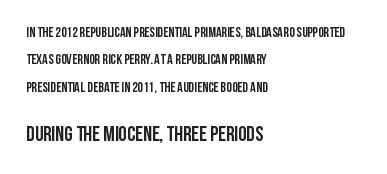
Plain, unruled lines of type. Students, note that the glyphs here touch the page at normal intervals. A typesetter would mark this as roman, not italic. Look at the glyph heights: the lower group is clearly the bigger setting. A great deal of white space separates one row of letters from the next. Does the copy run flush right? No — it runs flush left.
